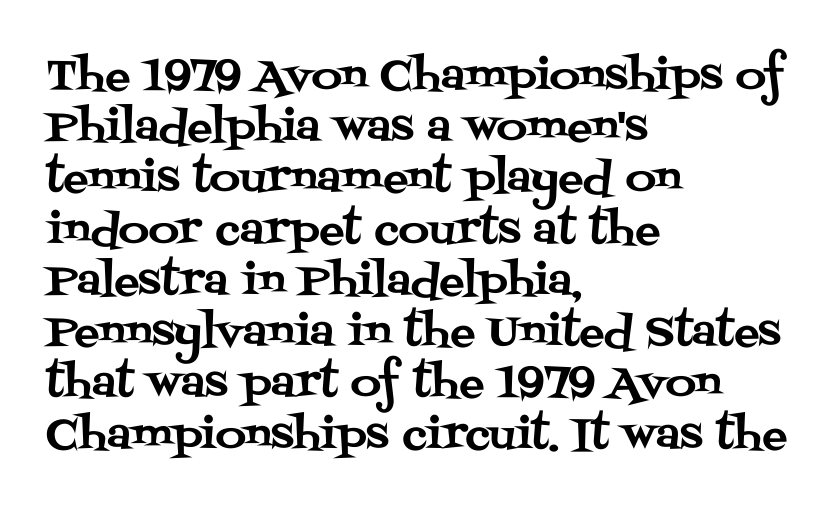
Rule under the text: the space is simply empty. Note the varied advance widths — an 'i' is clearly narrower than an 'm'. The passage shown is typeset with a serif family. Nobody touched the tracking dial on this one.
